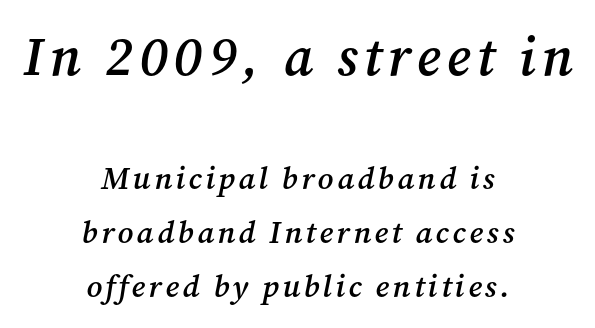
Q: Is the text bold? A: Semi-bold.
Q: Is the text italic (slanted)? A: Yes, it leans right by about 12 degrees.
Q: Is the typeface a serif or a sans-serif typeface? A: Serif.
Q: Is the text underlined? A: No.
Q: How is the paragraph aligned? A: Centered.
Q: Which block of text is set in a larger size, the first (top) or the second (bottom)? A: The first (top) one.
Q: Width (condensed, normal, or wide)? A: Normal.
Q: Stroke contrast? A: Medium.
Q: x-height? A: Medium.
Q: Monospaced? A: No.
